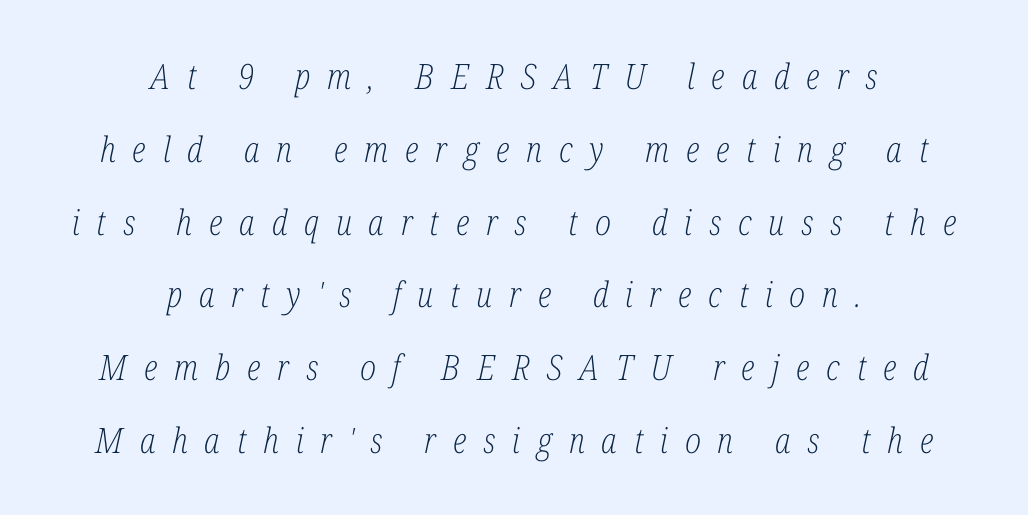
Varying glyph widths throughout — classic text-font behaviour. The lines are quadded center. Regarding leading, the lines here are spaced well apart. The typeface has the unassuming heft of standard copy or less. A bare baseline throughout the passage.
